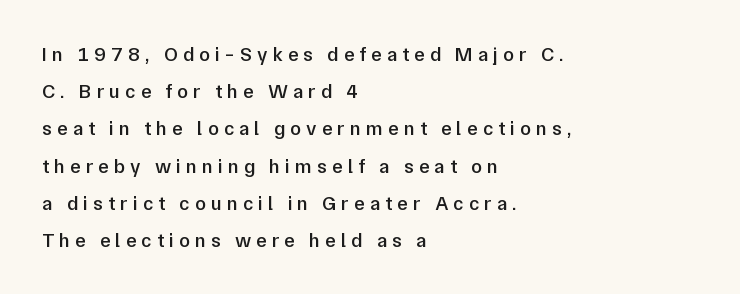
Q: Is the text bold? A: Semi-bold.
Q: Is the text italic (slanted)? A: No, it is upright.
Q: Is the text underlined? A: No.
Q: How is the paragraph aligned? A: Left-aligned.
Q: Is the spacing between letters normal or unusually wide? A: Unusually wide.
